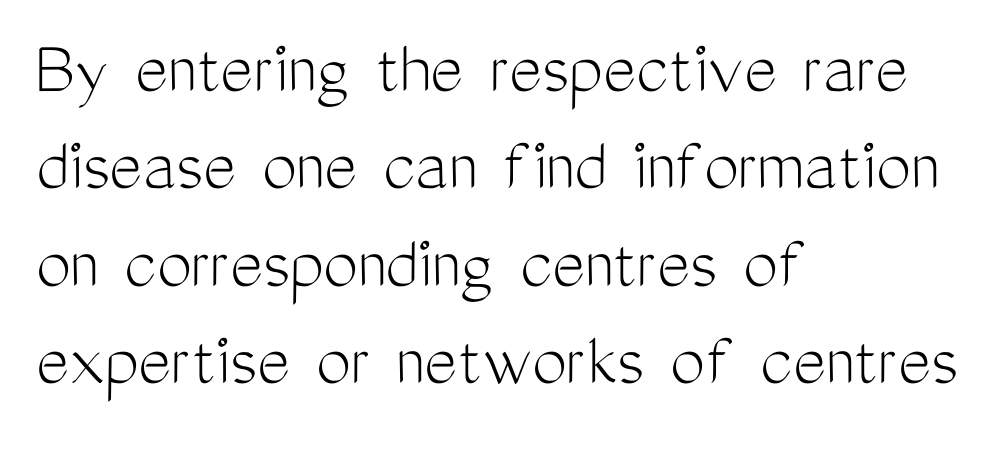
The image shows 78 px light, condensed sans-serif type, upright; set left-aligned, normal line spacing (1.25x), normal letter spacing, not underlined; medium stroke contrast and a medium x-height.
